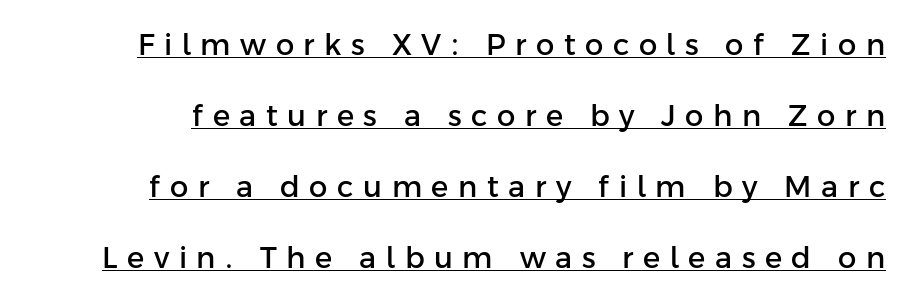
Q: Is the text italic (slanted)? A: No, it is upright.
Q: Is the typeface a serif or a sans-serif typeface? A: Sans-serif.
Q: Is the text underlined? A: Yes.
Q: Is the spacing between letters normal or unusually wide? A: Unusually wide.
Q: Is the spacing between lines tight, normal or loose? A: Loose.
Q: Width (condensed, normal, or wide)? A: Normal.
Q: Stroke contrast? A: Low.
Q: x-height? A: Medium.
Q: Monospaced? A: No.
